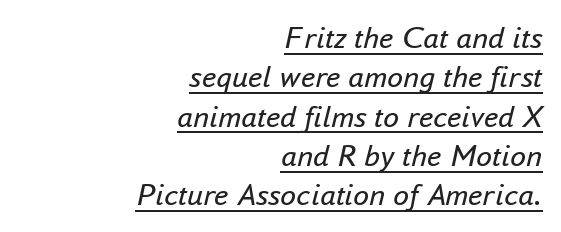
The rendering uses the underline text-decoration. The specimen reads as italic at a glance. The rendering uses natural spacing where letterforms have individual widths. Observe the ordinary spacing: letters are neighbours, not strangers. The passage shown is not bold in any degree.
